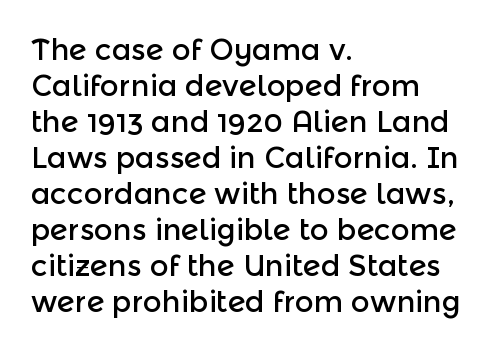
Q: Is the text italic (slanted)? A: No, it is upright.
Q: Is the typeface a serif or a sans-serif typeface? A: Sans-serif.
Q: Is the text underlined? A: No.
Q: How is the paragraph aligned? A: Left-aligned.
Q: Is the spacing between letters normal or unusually wide? A: Normal.
Q: Width (condensed, normal, or wide)? A: Normal.
Q: x-height? A: Medium.
Q: Monospaced? A: No.
